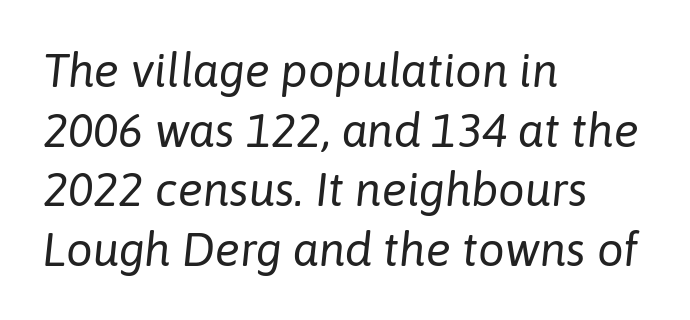
The image shows 47 px regular-weight type, italic (leaning right); set left-aligned, normal line spacing (1.27x), normal letter spacing, not underlined; low stroke contrast and a medium x-height.
